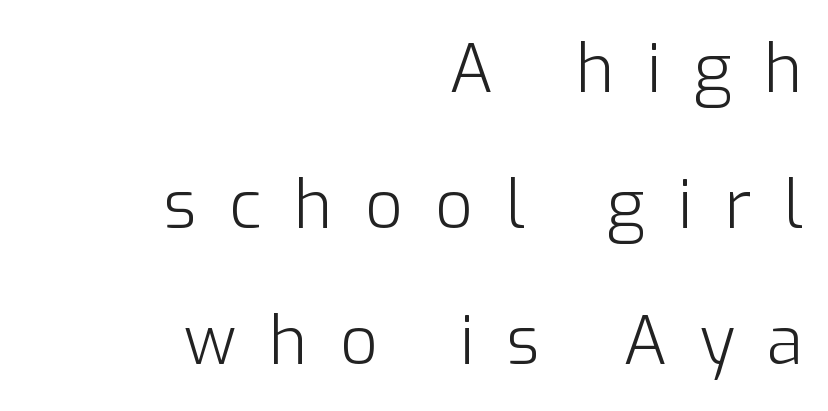
The typography opts for an upright posture over an oblique one. Compared with typical body copy, the letter spacing here is much looser. This rendering uses right alignment, leaving the left contour irregular. Think standard paragraph weight, or any step lighter than that. Honestly, the rows look like they've been pulled way apart.
